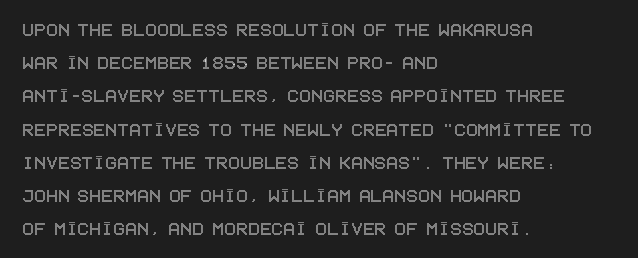
These lines keep a tight, regular rhythm from letter to letter. Vertical spacing — default. No word sits above an underline. The setting favours the left margin, as ordinary paragraphs usually do. The font's upright variant was chosen for this text.
